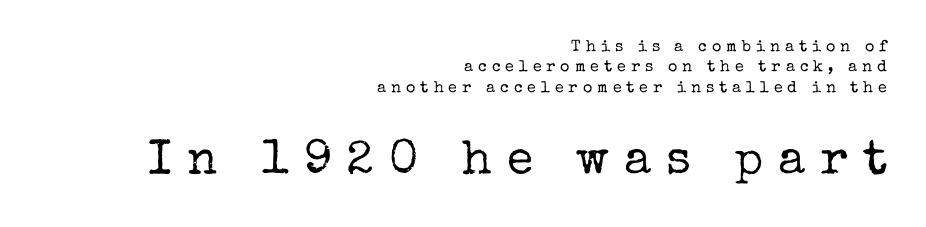
Q: Is the text bold? A: No.
Q: Is the text italic (slanted)? A: No, it is upright.
Q: Is the typeface a serif or a sans-serif typeface? A: Serif.
Q: Is the text underlined? A: No.
Q: How is the paragraph aligned? A: Right-aligned.
Q: Is the spacing between letters normal or unusually wide? A: Unusually wide.
Q: Is the spacing between lines tight, normal or loose? A: Normal.
Q: Which block of text is set in a larger size, the first (top) or the second (bottom)? A: The second (bottom) one.
Q: Width (condensed, normal, or wide)? A: Normal.
Q: Stroke contrast? A: Low.
Q: x-height? A: Medium.
Q: Monospaced? A: No.
